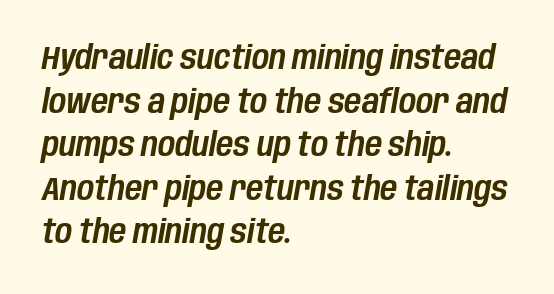
Every row of glyphs begins at an identical x-position on the left. Tracking here is standard; glyphs follow each other at the usual distance. Leading: standard. Plain, unruled lines of type.
